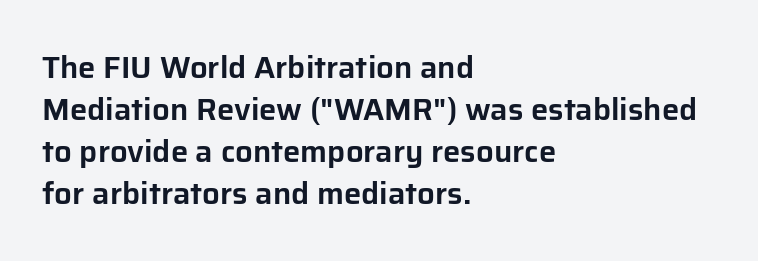
The image shows 31 px sans-serif type, upright; set left-aligned, normal line spacing (1.36x), normal letter spacing, not underlined; low stroke contrast and a medium x-height.
